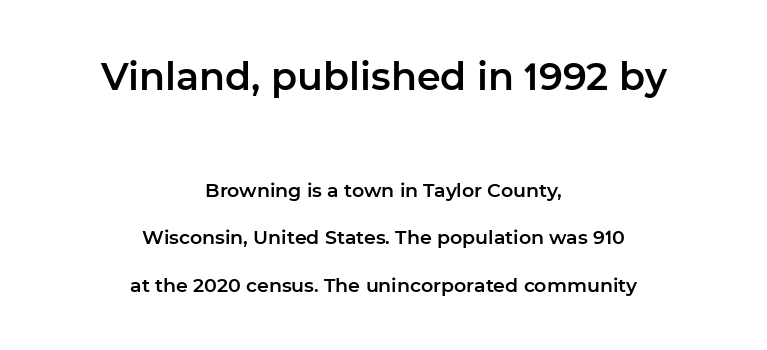
The lettering holds an erect, upright posture throughout. Baseline-to-baseline distance is far greater than the letter height. One-word summary of the alignment: center. Is this a sans? Yes — the strokes have no serifs. Scale decreases going downward across the two blocks. The passage shown is typed in a proportional face where columns would drift.
